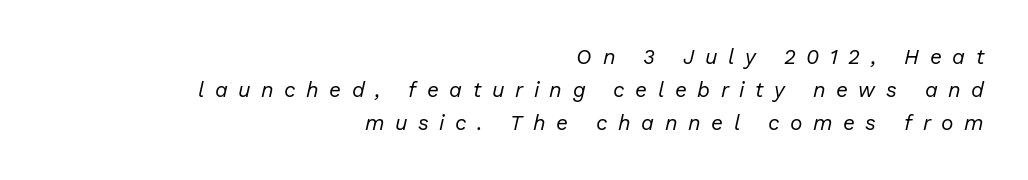
Q: Is the text bold? A: No.
Q: Is the text italic (slanted)? A: Yes, it leans right by about 13 degrees.
Q: Is the text underlined? A: No.
Q: How is the paragraph aligned? A: Right-aligned.
Q: Is the spacing between letters normal or unusually wide? A: Unusually wide.
Q: Is the spacing between lines tight, normal or loose? A: Normal.
